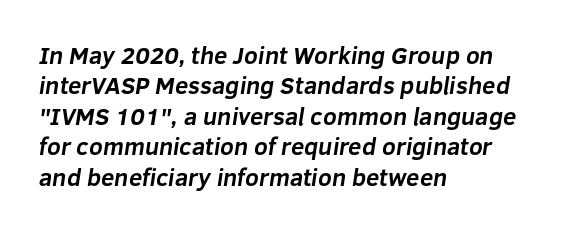
The image shows 24 px bold type; set left-aligned, normal line spacing (1.27x), normal letter spacing, not underlined.
